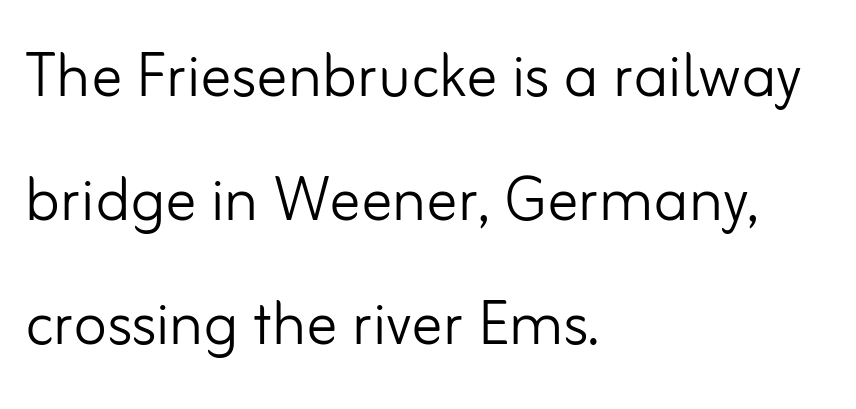
Q: Is the text bold? A: No.
Q: Is the text italic (slanted)? A: No, it is upright.
Q: Is the typeface a serif or a sans-serif typeface? A: Sans-serif.
Q: Is the text underlined? A: No.
Q: How is the paragraph aligned? A: Left-aligned.
Q: Is the spacing between letters normal or unusually wide? A: Normal.
Q: Is the spacing between lines tight, normal or loose? A: Normal.
Q: Width (condensed, normal, or wide)? A: Normal.
Q: Stroke contrast? A: Low.
Q: x-height? A: Small.
Q: Monospaced? A: No.
